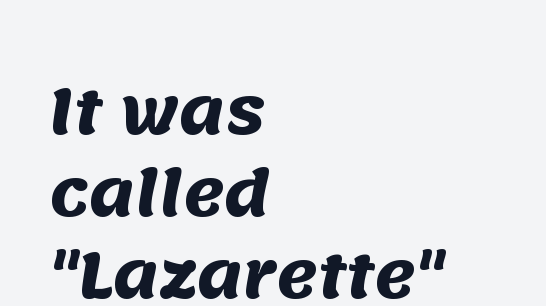
The image shows 62 px heavy sans-serif type; set left-aligned, normal line spacing (1.32x), normal letter spacing, not underlined; medium stroke contrast and a large x-height.
